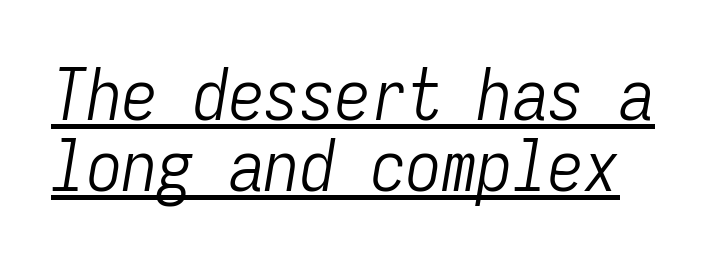
Slant detected: the letters are inclined. The rendered words wear a rule along their underside. Letters have the restrained weight of plain body copy at most. Summary of vertical rhythm: compact, with narrow interline spacing.
